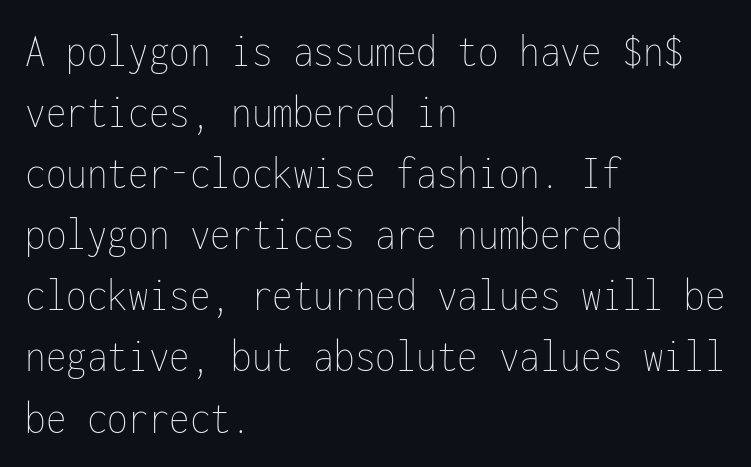
{"italic": "no", "bold": "no", "weight": "thin", "width": "condensed", "stroke_contrast": "low", "x_height": "medium", "monospaced": "yes", "underline": "no", "align": "left", "line_spacing": "normal", "line_spacing_ratio": 1.3, "letter_spacing": "normal", "letter_spacing_em": 0.0, "glyph_px": 47}
